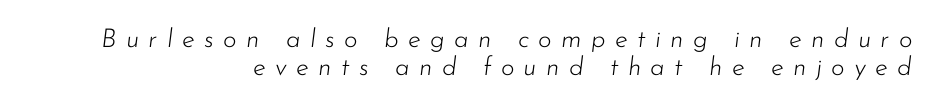
The image shows 26 px text type, italic (leaning right); set right-aligned, tight line spacing (1.07x), unusually wide letter spacing (+0.36 em), not underlined.
